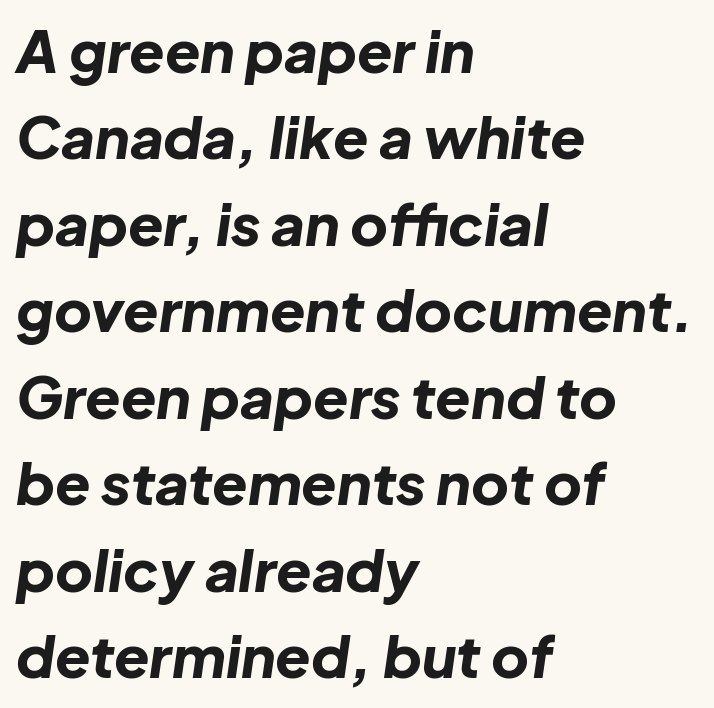
Character widths vary here, with narrow letters taking less room than wide ones. Check the space under the baseline: it is left empty. This rendering leaves character spacing at its baseline value. If you drew a line through each stem, it would be angled. As a designer I'd log this as weight 700, bold. Line spacing here is normal.
